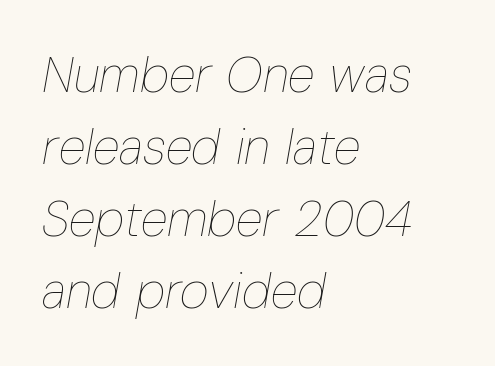
{"italic": "yes", "lean": "right", "slant_degrees": 10, "bold": "no", "weight": "thin", "width": "condensed", "stroke_contrast": "low", "x_height": "medium", "monospaced": "no", "underline": "no", "align": "left", "line_spacing": "normal", "line_spacing_ratio": 1.44, "letter_spacing": "normal", "letter_spacing_em": 0.0, "glyph_px": 50}
